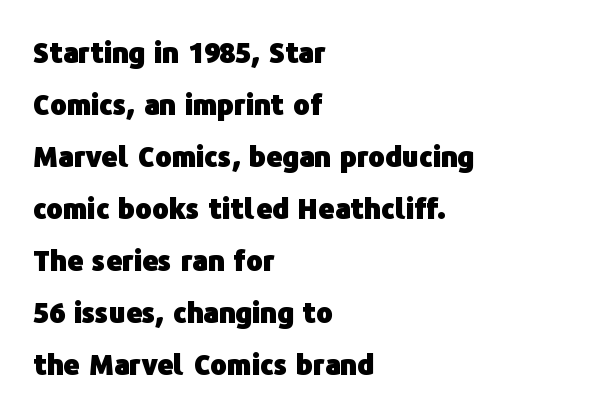
Q: Is the text bold? A: Yes.
Q: Is the text italic (slanted)? A: No, it is upright.
Q: Is the typeface a serif or a sans-serif typeface? A: Sans-serif.
Q: Is the text underlined? A: No.
Q: How is the paragraph aligned? A: Left-aligned.
Q: Is the spacing between letters normal or unusually wide? A: Normal.
Q: Width (condensed, normal, or wide)? A: Normal.
Q: Stroke contrast? A: Low.
Q: x-height? A: Medium.
Q: Monospaced? A: No.
